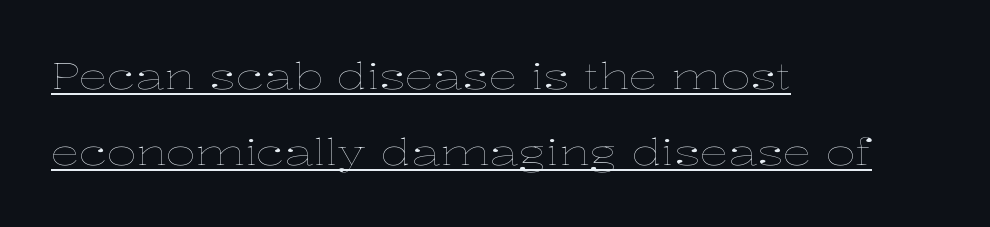
Q: Is the text bold? A: No.
Q: Is the text italic (slanted)? A: No, it is upright.
Q: Is the text underlined? A: Yes.
Q: How is the paragraph aligned? A: Left-aligned.
Q: Is the spacing between letters normal or unusually wide? A: Normal.
Q: Is the spacing between lines tight, normal or loose? A: Loose.
Q: Width (condensed, normal, or wide)? A: Wide.
Q: Stroke contrast? A: Low.
Q: x-height? A: Medium.
Q: Monospaced? A: No.
